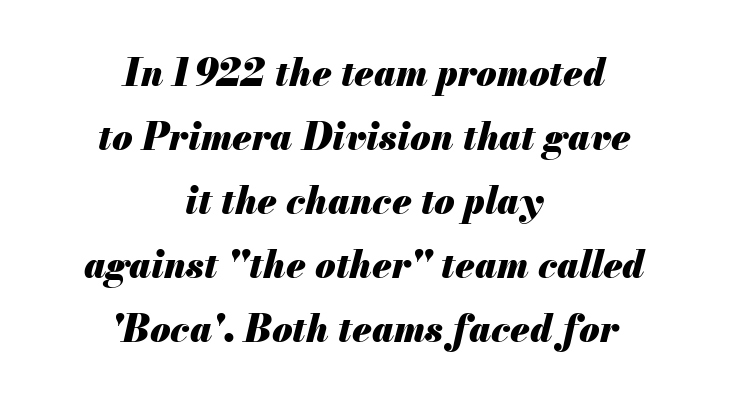
Q: Is the text bold? A: Yes.
Q: Is the text italic (slanted)? A: Yes, it leans right by about 13 degrees.
Q: Is the text underlined? A: No.
Q: How is the paragraph aligned? A: Centered.
Q: Is the spacing between letters normal or unusually wide? A: Normal.
Q: Width (condensed, normal, or wide)? A: Normal.
Q: Stroke contrast? A: Medium.
Q: x-height? A: Small.
Q: Monospaced? A: No.
